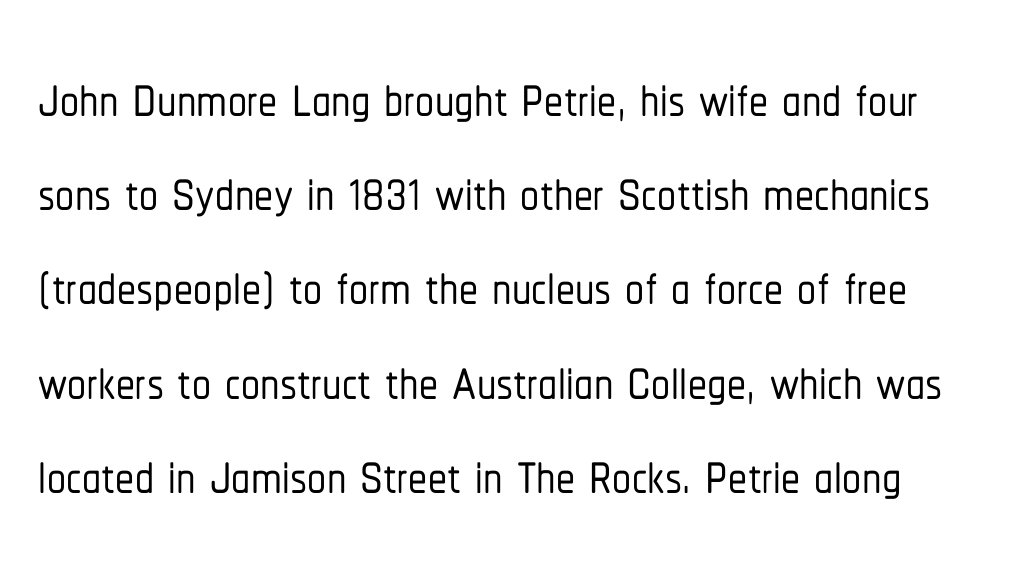
The image shows 76 px condensed sans-serif type, upright; set line spacing 1.24x, normal letter spacing, not underlined; low stroke contrast and a medium x-height.
